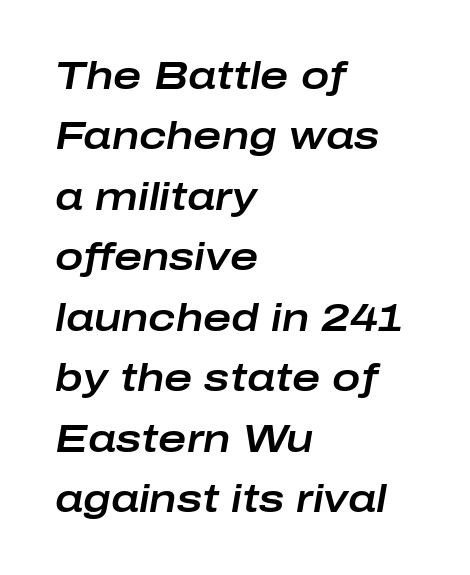
{"italic": "yes", "lean": "right", "slant_degrees": 10, "width": "wide", "stroke_contrast": "low", "x_height": "medium", "monospaced": "no", "underline": "no", "align": "left", "line_spacing": "normal", "line_spacing_ratio": 1.59, "letter_spacing": "normal", "letter_spacing_em": 0.0, "glyph_px": 38}
